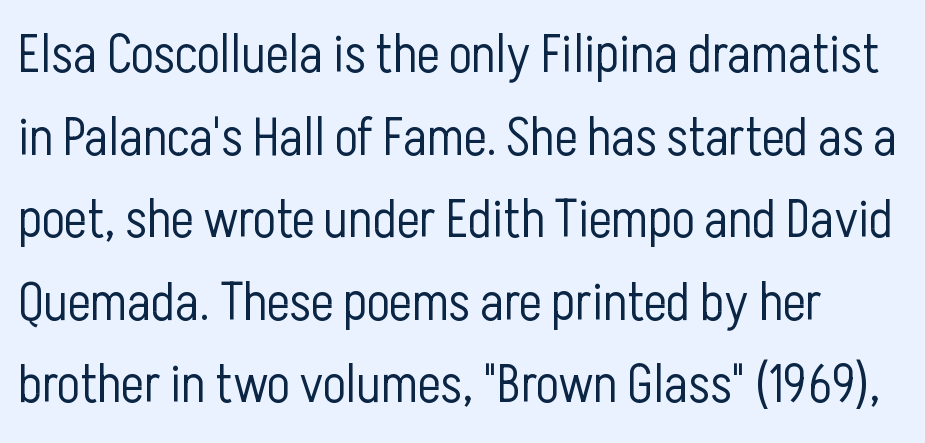
Q: Is the text bold? A: No.
Q: Is the text italic (slanted)? A: No, it is upright.
Q: Is the typeface a serif or a sans-serif typeface? A: Sans-serif.
Q: Is the text underlined? A: No.
Q: Is the spacing between letters normal or unusually wide? A: Normal.
Q: Is the spacing between lines tight, normal or loose? A: Normal.
Q: Width (condensed, normal, or wide)? A: Condensed.
Q: Stroke contrast? A: Low.
Q: x-height? A: Medium.
Q: Monospaced? A: No.
